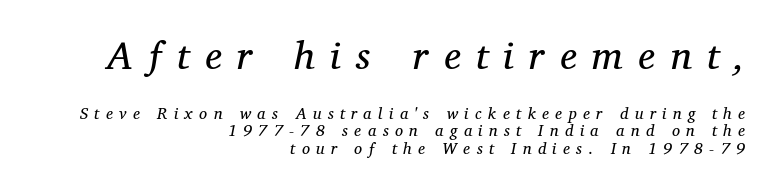
The tracking jumps out immediately: characters are airy and widely separated. The compositor pushed each line to the right boundary. No extra ink here — the face is not bold. A typesetter would call this proportional, since set widths differ per character. Looking at the ascenders, they clearly lean.
